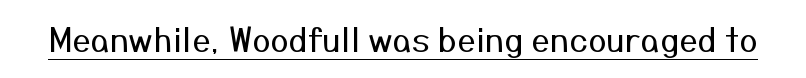
Q: Is the text bold? A: No.
Q: Is the text italic (slanted)? A: No, it is upright.
Q: Is the typeface a serif or a sans-serif typeface? A: Sans-serif.
Q: Is the text underlined? A: Yes.
Q: Is the spacing between letters normal or unusually wide? A: Normal.
Q: Width (condensed, normal, or wide)? A: Normal.
Q: Stroke contrast? A: Medium.
Q: x-height? A: Medium.
Q: Monospaced? A: No.
